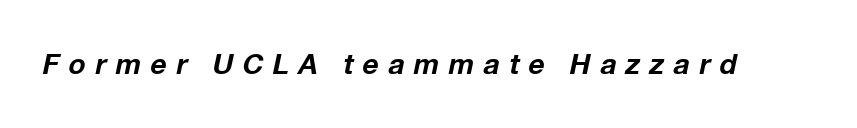
Q: Is the text bold? A: Yes.
Q: Is the text italic (slanted)? A: Yes, it leans right by about 12 degrees.
Q: Is the text underlined? A: No.
Q: Is the spacing between letters normal or unusually wide? A: Unusually wide.
Q: Width (condensed, normal, or wide)? A: Normal.
Q: Stroke contrast? A: Low.
Q: x-height? A: Medium.
Q: Monospaced? A: No.
